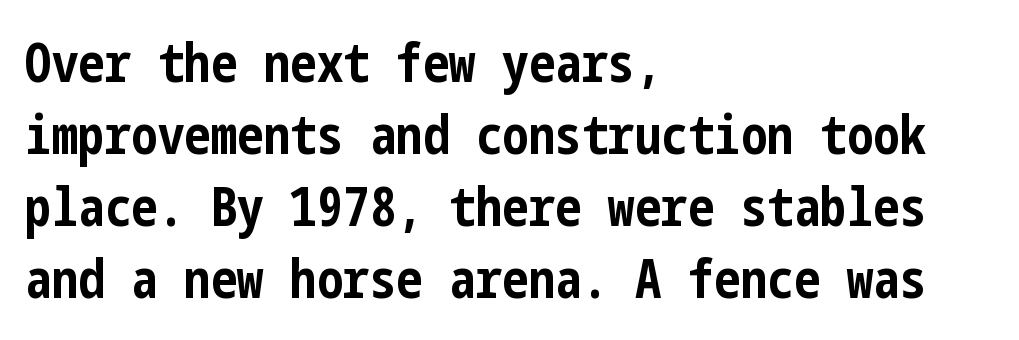
The image shows 53 px bold, condensed sans-serif type, upright; set left-aligned, normal line spacing (1.36x), normal letter spacing, not underlined; low stroke contrast and a medium x-height.
